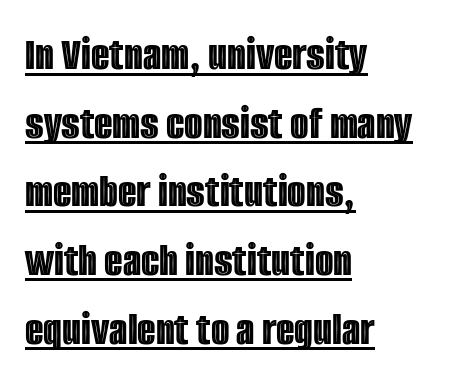
The image shows 48 px condensed type, upright; set left-aligned, normal line spacing (1.43x), normal letter spacing, underlined; a large x-height.
